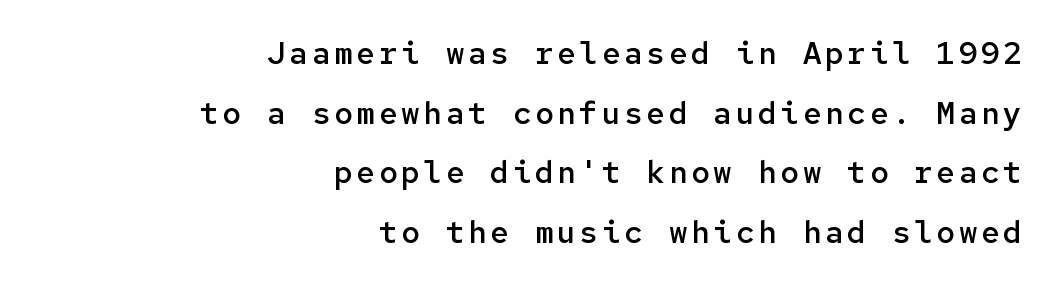
{"serif": "no", "italic": "no", "bold": "semi", "weight": "semibold", "width": "normal", "stroke_contrast": "low", "x_height": "medium", "monospaced": "yes", "underline": "no", "align": "right", "line_spacing": "loose", "line_spacing_ratio": 1.92, "glyph_px": 31}
